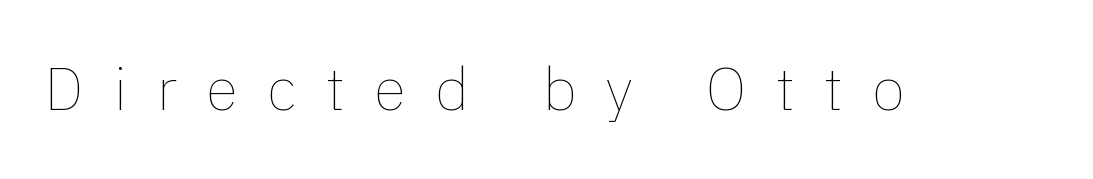
Q: Is the text bold? A: No.
Q: Is the text italic (slanted)? A: No, it is upright.
Q: Is the text underlined? A: No.
Q: Is the spacing between letters normal or unusually wide? A: Unusually wide.
Q: Width (condensed, normal, or wide)? A: Normal.
Q: Stroke contrast? A: Low.
Q: x-height? A: Medium.
Q: Monospaced? A: No.
